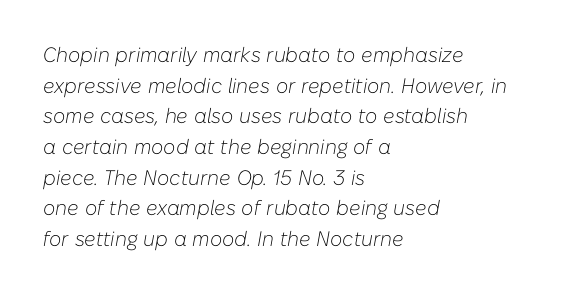
Q: Is the text bold? A: No.
Q: Is the text italic (slanted)? A: Yes, it leans right by about 10 degrees.
Q: Is the text underlined? A: No.
Q: How is the paragraph aligned? A: Left-aligned.
Q: Is the spacing between letters normal or unusually wide? A: Normal.
Q: Is the spacing between lines tight, normal or loose? A: Normal.
